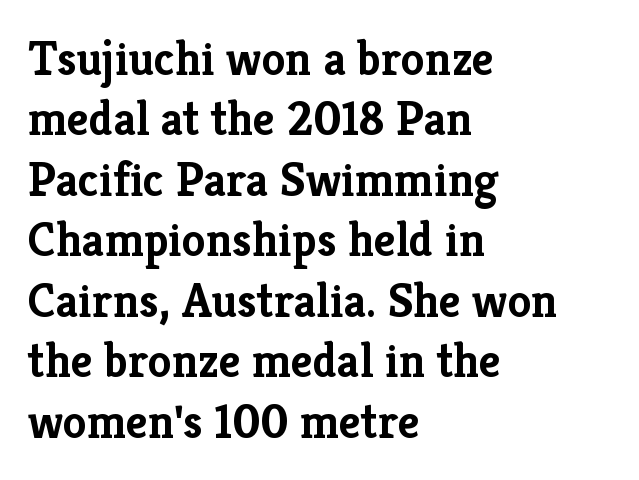
Old-style or modern, the face here clearly has serifs. Casual observation: everything's shoved over to the left. The rendering keeps characters at their native spacing. Typographic density is high because the face is bold. It's the straight-up-and-down kind of type. Do the characters align in a grid? No, the font is proportional.
